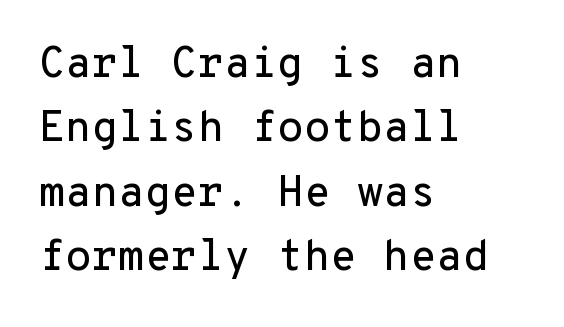
The image shows 43 px sans-serif type, upright, monospaced; set left-aligned, normal line spacing (1.5x), normal letter spacing, not underlined; low stroke contrast and a medium x-height.
